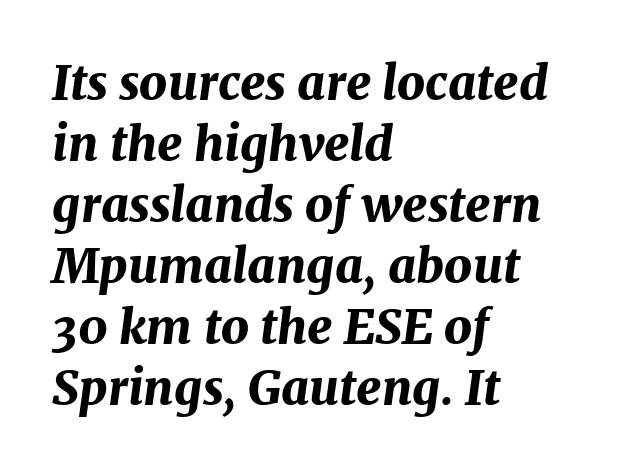
Q: Is the text bold? A: Yes.
Q: Is the text italic (slanted)? A: Yes, it leans right by about 7 degrees.
Q: Is the text underlined? A: No.
Q: How is the paragraph aligned? A: Left-aligned.
Q: Is the spacing between letters normal or unusually wide? A: Normal.
Q: Is the spacing between lines tight, normal or loose? A: Normal.
Q: Width (condensed, normal, or wide)? A: Normal.
Q: Stroke contrast? A: Medium.
Q: x-height? A: Medium.
Q: Monospaced? A: No.
